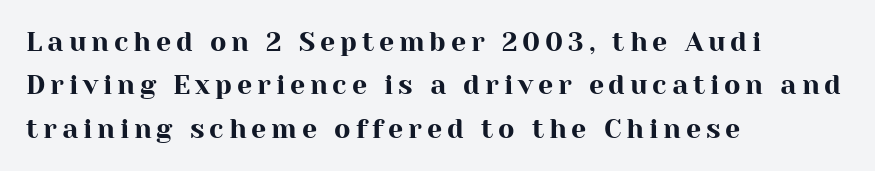
The image shows 27 px text type, upright; set left-aligned, normal line spacing (1.61x), not underlined.
